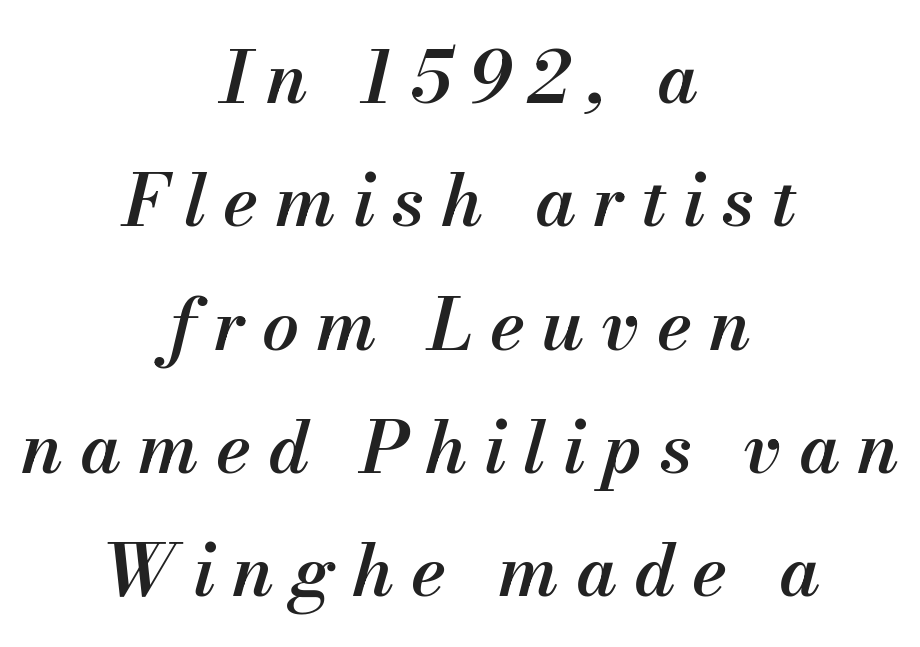
Q: Is the text bold? A: Semi-bold.
Q: Is the text italic (slanted)? A: Yes, it leans right by about 13 degrees.
Q: Is the text underlined? A: No.
Q: How is the paragraph aligned? A: Centered.
Q: Is the spacing between letters normal or unusually wide? A: Unusually wide.
Q: Is the spacing between lines tight, normal or loose? A: Normal.
Q: Width (condensed, normal, or wide)? A: Normal.
Q: Stroke contrast? A: Medium.
Q: x-height? A: Small.
Q: Monospaced? A: No.
